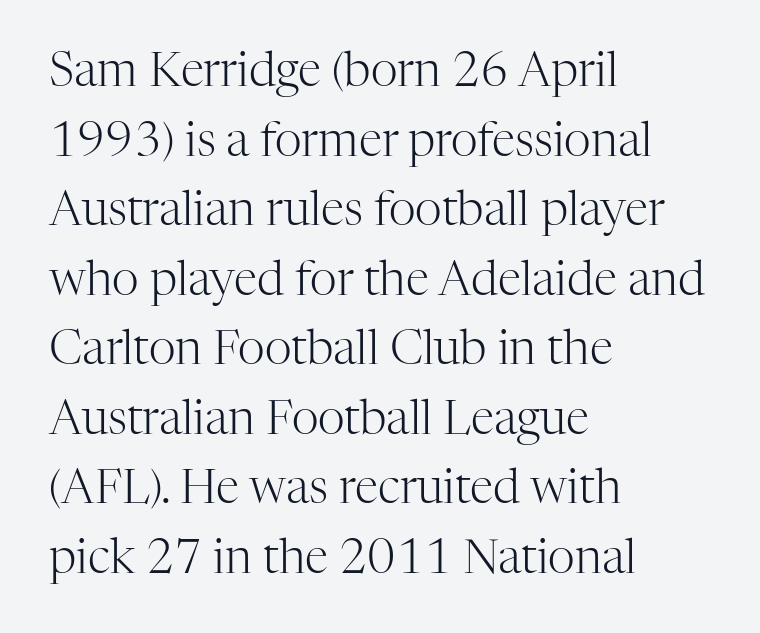
The image shows 47 px light serif type, upright; set left-aligned, normal line spacing (1.48x), normal letter spacing, not underlined; high stroke contrast and a medium x-height.
